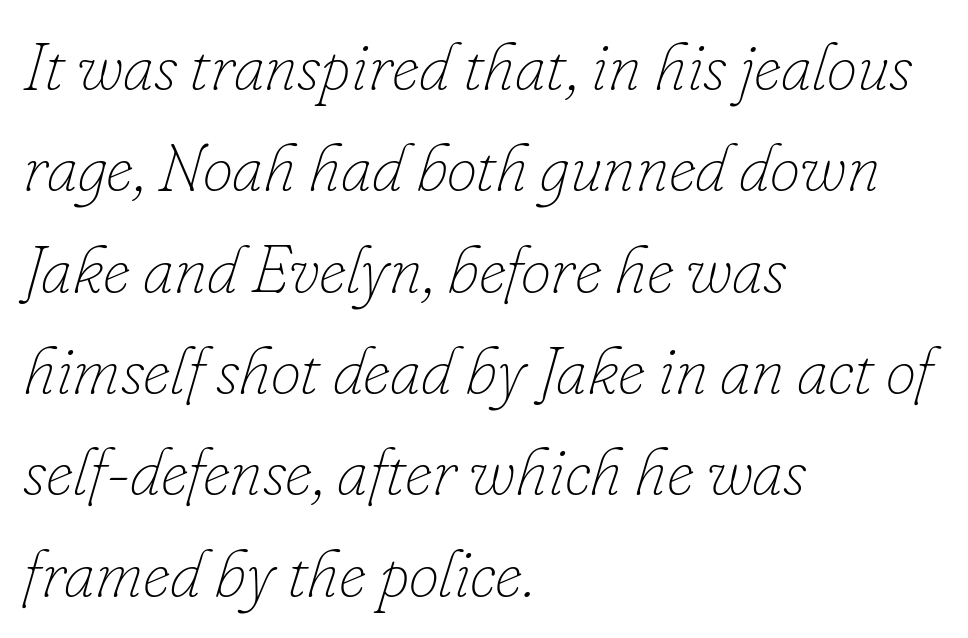
Weight class: somewhere from thin through regular. The tracking reads as untouched default to a designer's eye. Would a proofreader flag this as italicized? Yes. A typesetter would call this proportional, since set widths differ per character. A classic flush-left, rag-right setting is used for this passage. Nobody drew a line under any word here.
